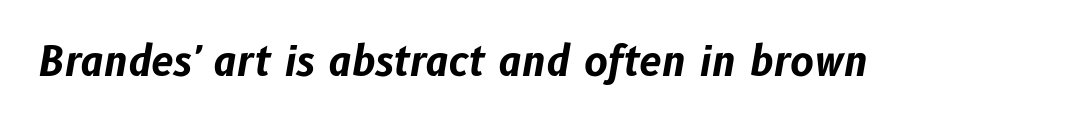
A typesetter would call this proportional, since set widths differ per character. Look at the stroke-to-counter ratio: heavy, a bold. What stands out about the letter spacing? Nothing — it is the standard amount. The strip under each line holds only bare page. The axis of the letterforms is tilted away from vertical.
